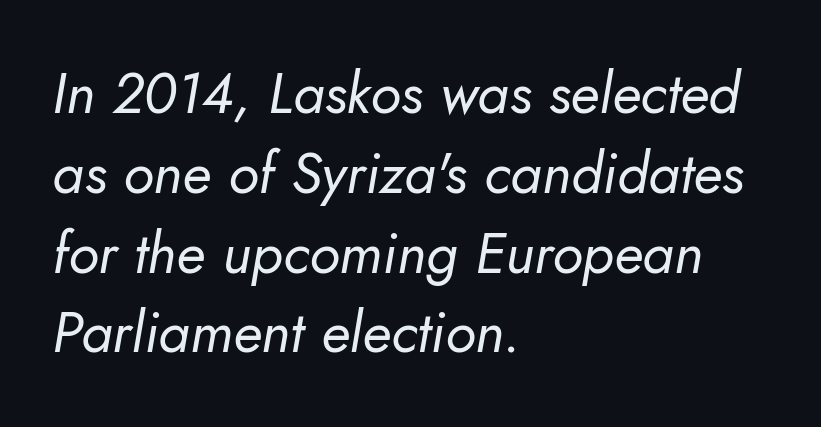
The image shows 57 px regular-weight type, italic (leaning right); set left-aligned, normal line spacing (1.4x), normal letter spacing, not underlined; low stroke contrast and a small x-height.
